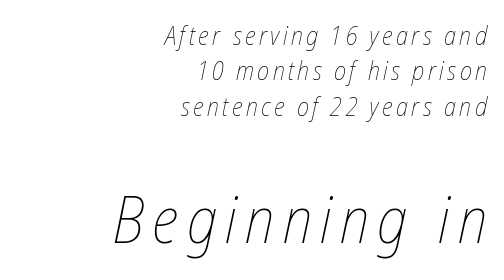
Q: Is the text bold? A: No.
Q: Is the text italic (slanted)? A: Yes, it leans right by about 12 degrees.
Q: Is the text underlined? A: No.
Q: How is the paragraph aligned? A: Right-aligned.
Q: Is the spacing between lines tight, normal or loose? A: Normal.
Q: Which block of text is set in a larger size, the first (top) or the second (bottom)? A: The second (bottom) one.
Q: Width (condensed, normal, or wide)? A: Condensed.
Q: Stroke contrast? A: Low.
Q: x-height? A: Medium.
Q: Monospaced? A: No.
